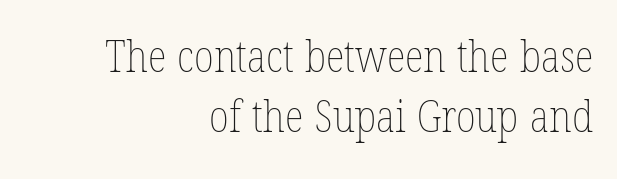
Q: Is the text bold? A: No.
Q: Is the text underlined? A: No.
Q: How is the paragraph aligned? A: Right-aligned.
Q: Is the spacing between letters normal or unusually wide? A: Normal.
Q: Is the spacing between lines tight, normal or loose? A: Normal.
Q: Width (condensed, normal, or wide)? A: Condensed.
Q: Stroke contrast? A: Low.
Q: x-height? A: Medium.
Q: Monospaced? A: No.
